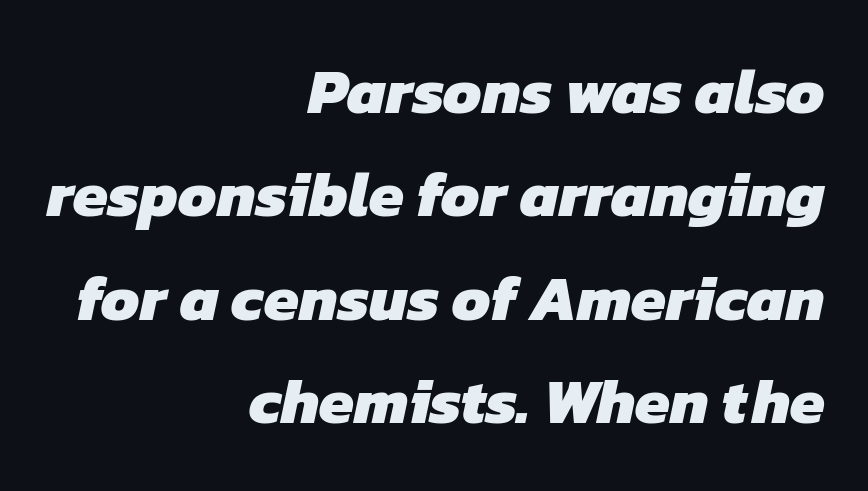
Q: Is the text bold? A: Yes.
Q: Is the typeface a serif or a sans-serif typeface? A: Sans-serif.
Q: Is the text underlined? A: No.
Q: How is the paragraph aligned? A: Right-aligned.
Q: Is the spacing between letters normal or unusually wide? A: Normal.
Q: Is the spacing between lines tight, normal or loose? A: Normal.
Q: Width (condensed, normal, or wide)? A: Normal.
Q: Stroke contrast? A: Low.
Q: x-height? A: Medium.
Q: Monospaced? A: No.
